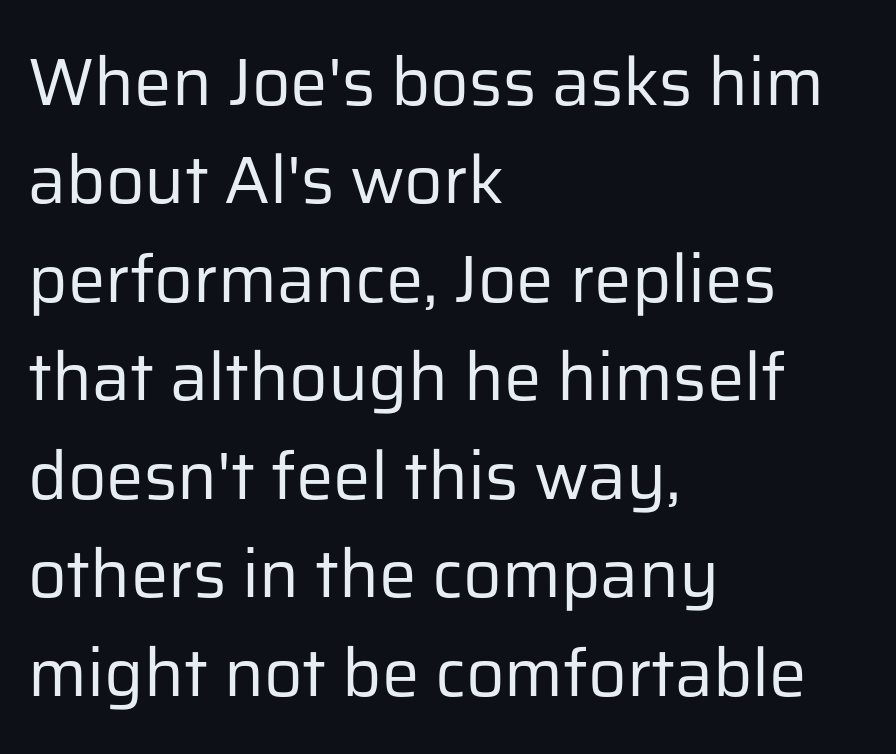
Are there feet on the stems? There aren't — it's a sans. It's the straight-up-and-down kind of type. The typeface has the unassuming heft of standard copy or less. Each letter keeps its own natural width here, so spacing adapts to shape. Observe the ordinary spacing: letters are neighbours, not strangers.
